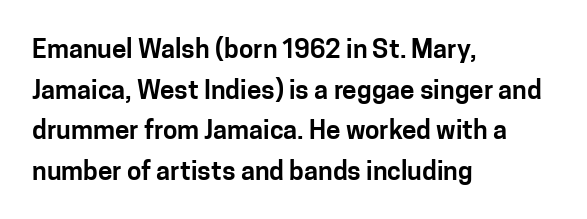
This rendering features lettering with no underline. How are the letters spaced? Ordinarily, with no added tracking. The setting favours the left margin, as ordinary paragraphs usually do. Does the lettering tilt? It doesn't — this is upright. Summary of vertical rhythm: regular, with standard interline spacing.
